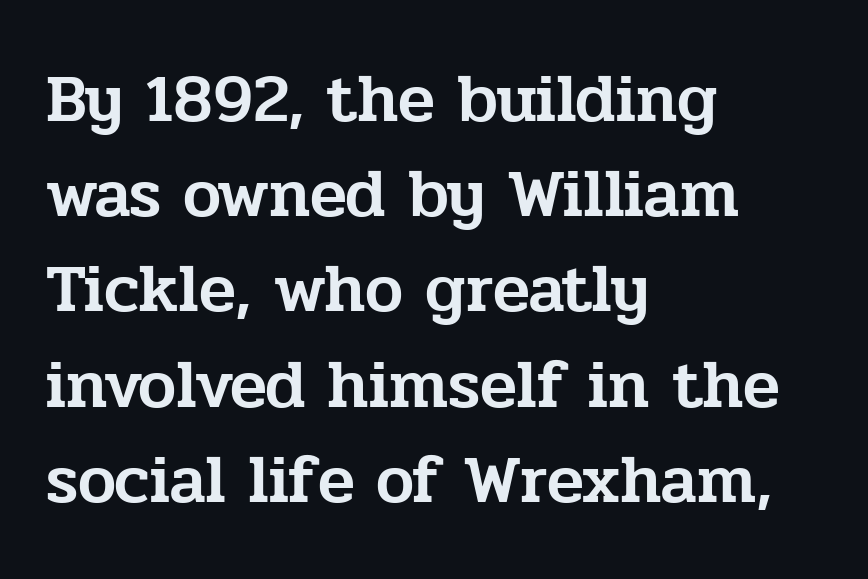
Is this a fixed-width face? No — the glyphs have proportional, varying widths. Does the type have serifs? Yes, each stem ends in a small foot. Posture: upright roman. The rendering keeps characters at their native spacing.
